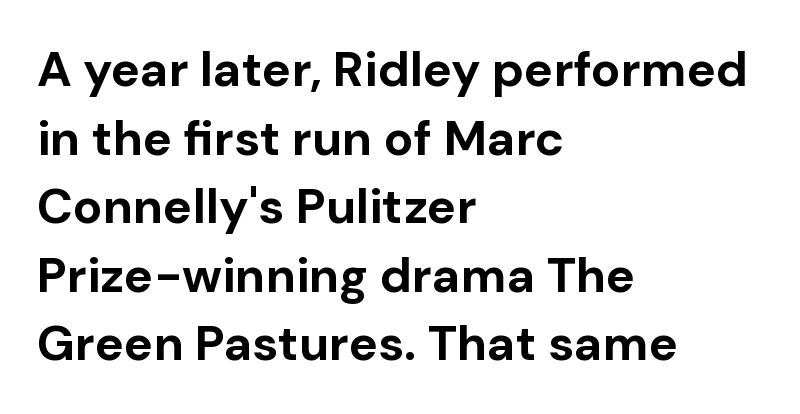
Q: Is the text bold? A: Yes.
Q: Is the text italic (slanted)? A: No, it is upright.
Q: Is the typeface a serif or a sans-serif typeface? A: Sans-serif.
Q: Is the text underlined? A: No.
Q: How is the paragraph aligned? A: Left-aligned.
Q: Is the spacing between letters normal or unusually wide? A: Normal.
Q: Is the spacing between lines tight, normal or loose? A: Normal.
Q: Width (condensed, normal, or wide)? A: Normal.
Q: Stroke contrast? A: Low.
Q: x-height? A: Medium.
Q: Monospaced? A: No.
